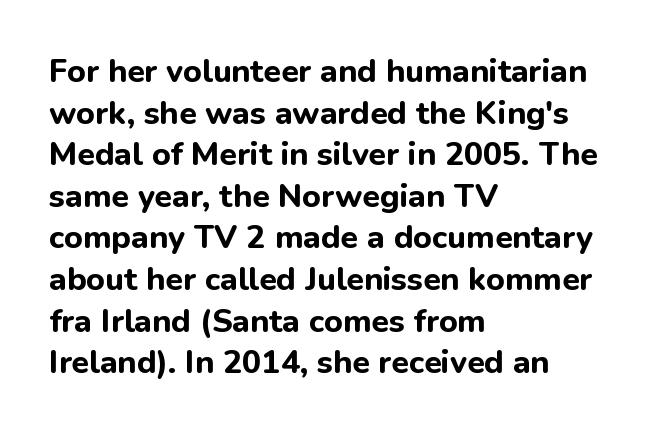
The image shows 32 px bold sans-serif type, upright; set left-aligned, normal line spacing (1.3x), normal letter spacing, not underlined; low stroke contrast and a medium x-height.
